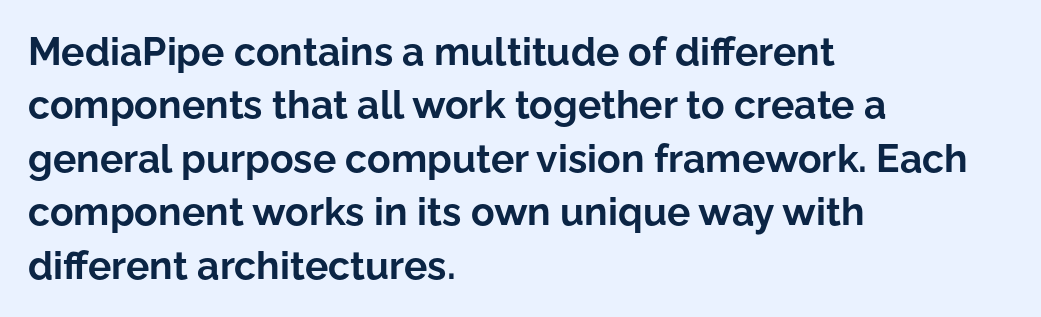
The image shows 39 px bold sans-serif type, upright; set left-aligned, normal line spacing (1.37x), normal letter spacing, not underlined; low stroke contrast and a medium x-height.
